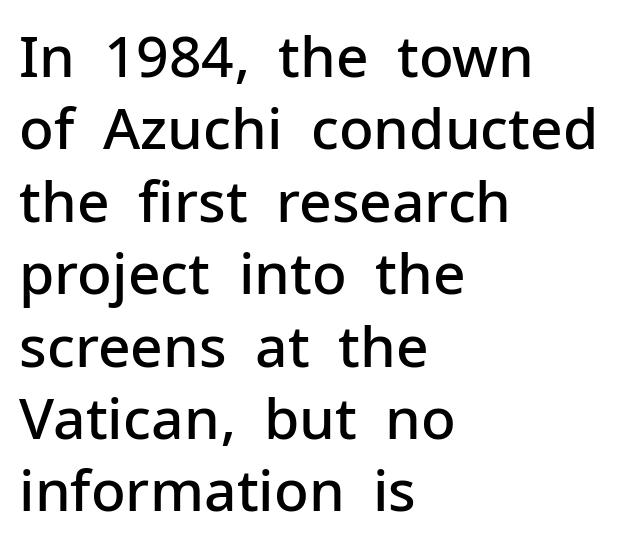
{"serif": "no", "italic": "no", "bold": "semi", "weight": "semibold", "width": "normal", "stroke_contrast": "low", "x_height": "medium", "monospaced": "no", "underline": "no", "align": "left", "line_spacing": "normal", "line_spacing_ratio": 1.27, "letter_spacing": "normal", "letter_spacing_em": 0.0, "glyph_px": 57}
